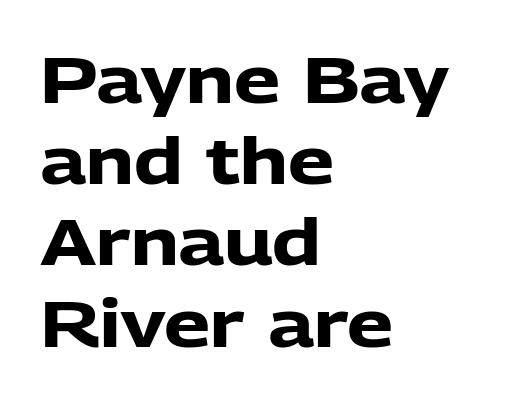
{"serif": "no", "italic": "no", "bold": "yes", "weight": "heavy", "width": "normal", "stroke_contrast": "low", "x_height": "medium", "monospaced": "no", "underline": "no", "align": "left", "line_spacing": "normal", "line_spacing_ratio": 1.25, "letter_spacing": "normal", "letter_spacing_em": 0.0, "glyph_px": 65}
